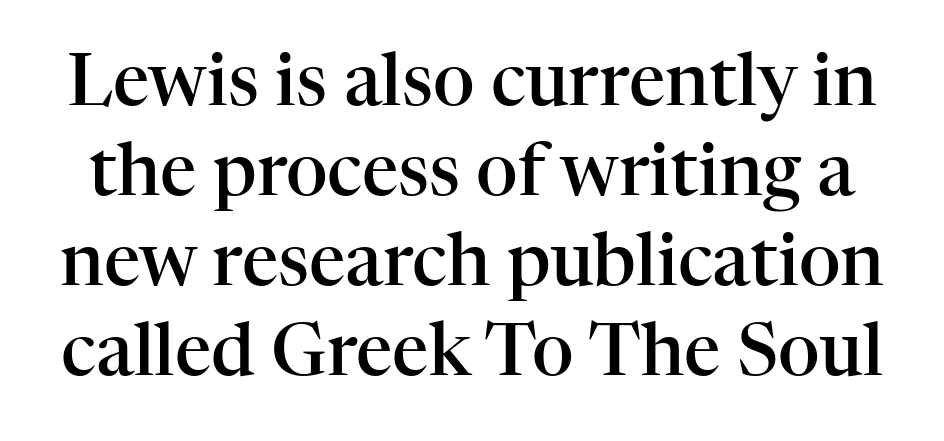
{"serif": "yes", "italic": "no", "bold": "semi", "weight": "semibold", "width": "normal", "stroke_contrast": "high", "x_height": "medium", "monospaced": "no", "underline": "no", "line_spacing": "normal", "line_spacing_ratio": 1.25, "letter_spacing": "normal", "letter_spacing_em": 0.0, "glyph_px": 72}
